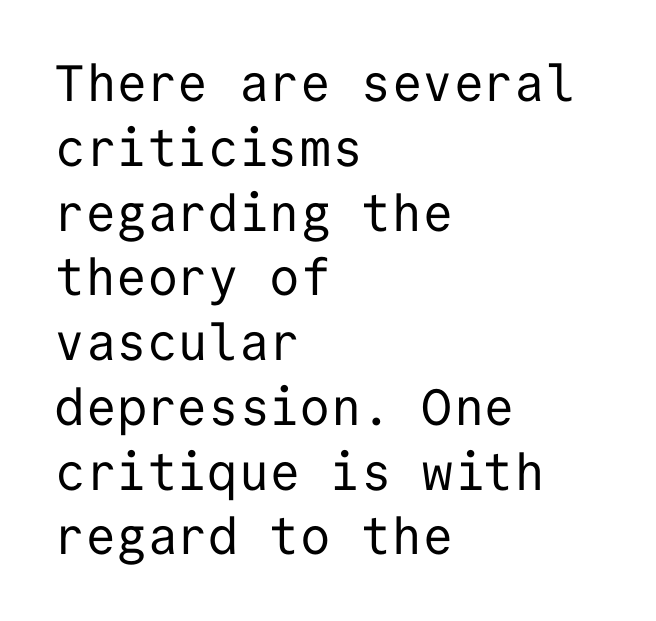
Grotesque or geometric, the face here clearly has no serifs. Beneath every word, the page is bare. Do the characters align in a grid? Yes, the font is monospaced. Each word holds together tightly as a unit, with standard inter-letter gaps. One-word summary of the alignment: left. A normal amount of white space separates one row of letters from the next.
